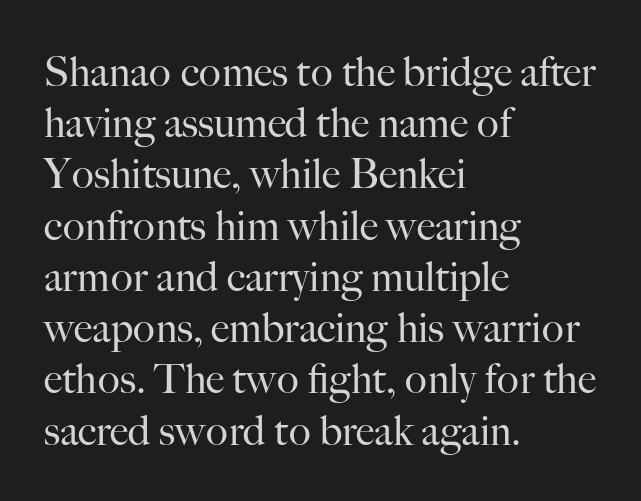
Summary of weight: not heavy and not bold. Upright lettering throughout. The letters sit at their default tracking, neither squeezed nor spread. Each line starts at the same left margin while the right side varies. Each letter keeps its own natural width here, so spacing adapts to shape. Leading matches the norm, producing a regular column.
